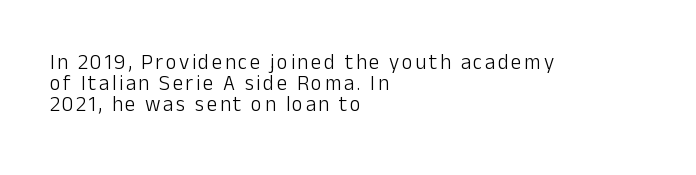
In CSS terms this would be text-align: left. The glyphs are unaccompanied by any horizontal stroke below them. No extra ink here — the face is not bold. This sample trades vertical openness for compactness between lines. Do the letters lean? They stand straight.
